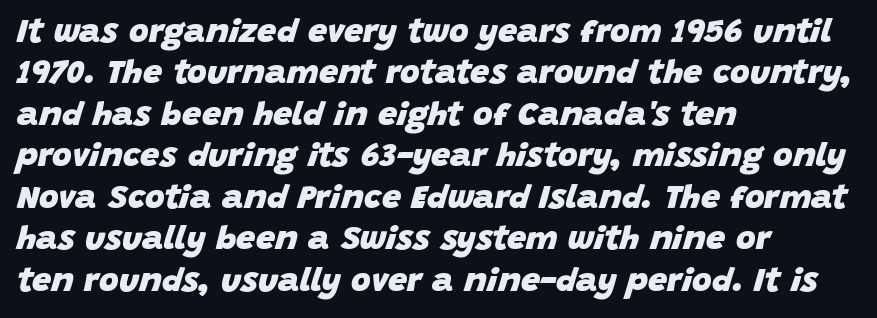
The typography opts for an oblique posture over an upright one. What stands out about the letter spacing? Nothing — it is the standard amount. Decoration check: the copy has no underline. Pretty heavy lettering here — definitely bold. Each line starts at the same left margin while the right side varies.
